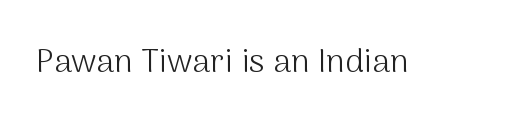
The image shows 33 px light sans-serif type, upright; set normal letter spacing, not underlined; medium stroke contrast and a medium x-height.
